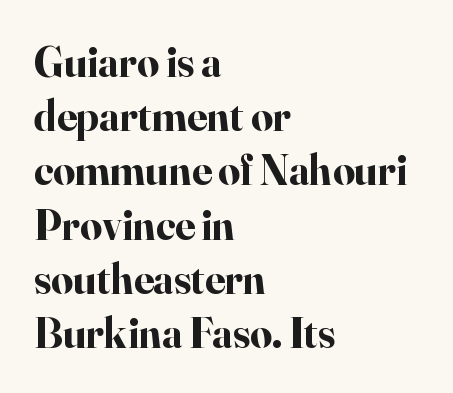
The image shows 43 px bold serif type, upright; set left-aligned, normal line spacing (1.26x), normal letter spacing, not underlined; high stroke contrast and a small x-height.
